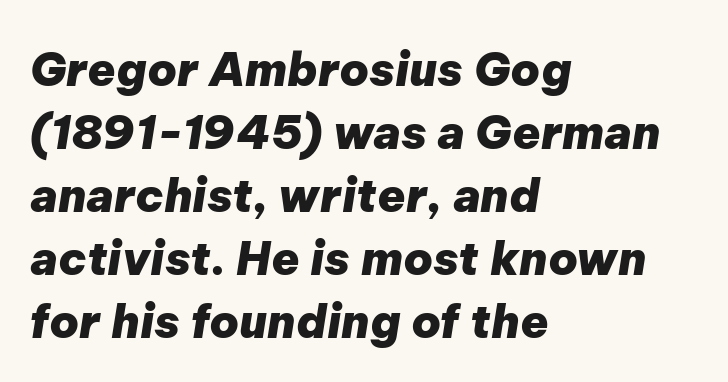
Q: Is the text bold? A: Yes.
Q: Is the text italic (slanted)? A: Yes, it leans right by about 9 degrees.
Q: Is the text underlined? A: No.
Q: How is the paragraph aligned? A: Left-aligned.
Q: Is the spacing between letters normal or unusually wide? A: Normal.
Q: Is the spacing between lines tight, normal or loose? A: Normal.
Q: Width (condensed, normal, or wide)? A: Normal.
Q: Stroke contrast? A: Low.
Q: x-height? A: Medium.
Q: Monospaced? A: No.
